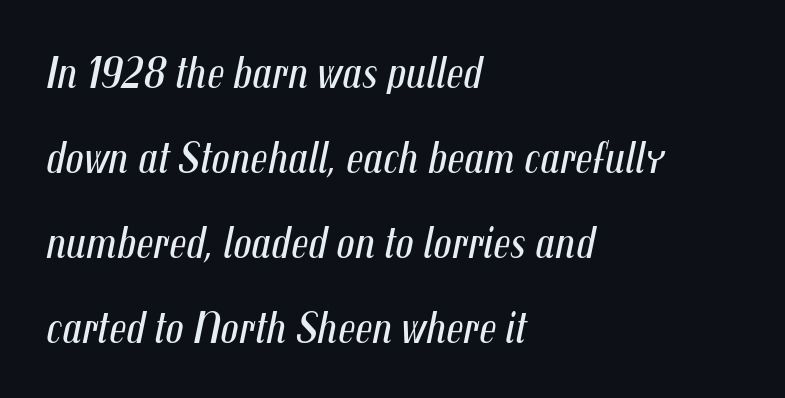
{"italic": "yes", "lean": "right", "slant_degrees": 12, "bold": "no", "weight": "regular", "width": "condensed", "stroke_contrast": "medium", "x_height": "medium", "monospaced": "no", "underline": "no", "align": "left", "line_spacing_ratio": 1.89, "letter_spacing": "normal", "letter_spacing_em": 0.0, "glyph_px": 45}
